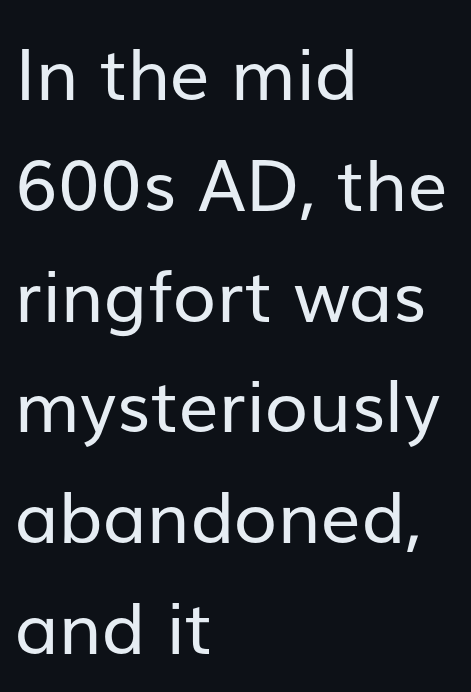
Is there any slant? The stems are plumb. Type style note: lacks serifs. The gap between lines stays unmarked. The strokes are not fattened; the text isn't bold. Nothing unusual about the tracking: characters are spaced as the font intends.
